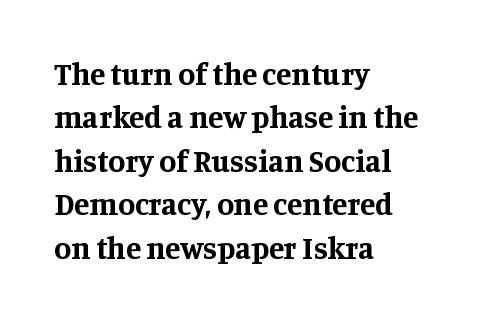
The image shows 31 px bold serif type, upright; set left-aligned, normal line spacing (1.4x), normal letter spacing, not underlined; medium stroke contrast and a large x-height.
